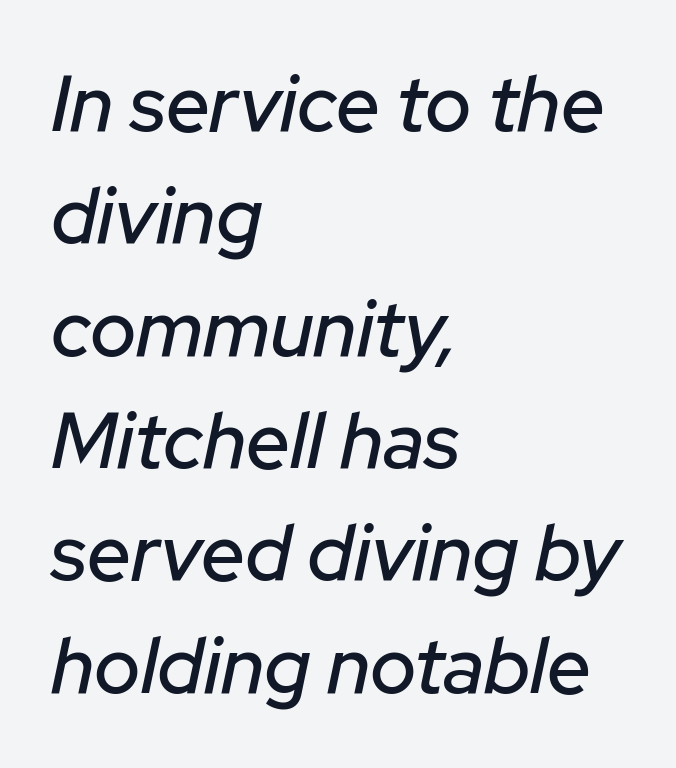
The image shows 78 px text type, italic (leaning right); set left-aligned, normal line spacing (1.44x), normal letter spacing, not underlined; low stroke contrast and a medium x-height.
